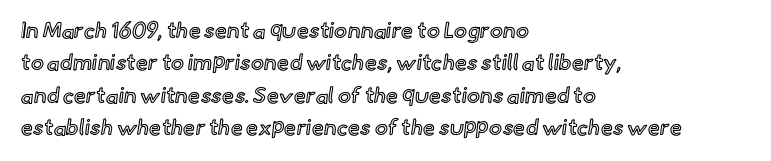
{"underline": "no", "align": "left", "line_spacing": "normal", "line_spacing_ratio": 1.47, "letter_spacing": "normal", "letter_spacing_em": 0.0, "glyph_px": 22}
